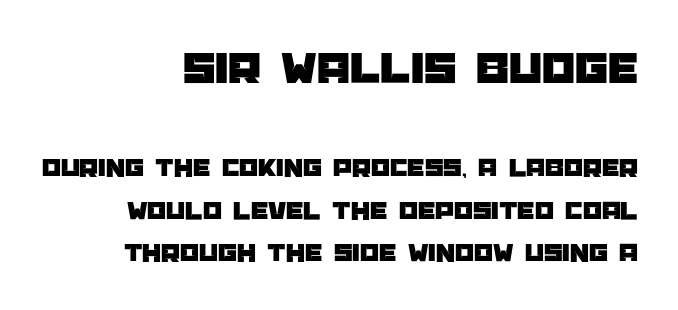
Every stem runs plumb, perpendicular to the baseline. The line-height multiplier appears to be the usual default. No feet cap the strokes, marking this as sans-serif type. These lines are rendered in a variable-pitch font.
